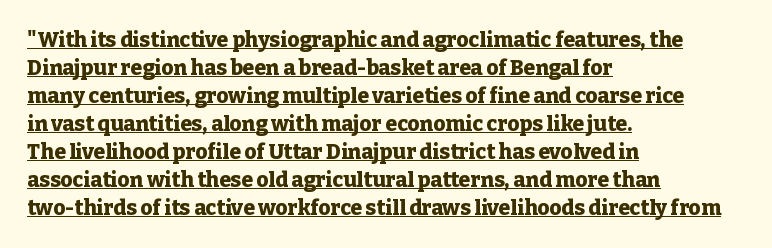
{"italic": "no", "bold": "yes", "underline": "yes", "align": "left", "line_spacing": "normal", "line_spacing_ratio": 1.33, "letter_spacing": "normal", "letter_spacing_em": 0.0, "glyph_px": 21}
